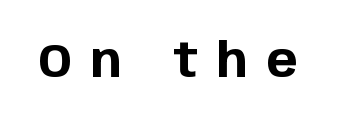
The rendering uses natural spacing where letterforms have individual widths. Words float on clear page, feet unadorned. A full-strength bold gives these letters their thick strokes. The gaps between neighbouring characters are conspicuously large. Grotesque or geometric, the face here clearly has no serifs. Upright lettering throughout.
